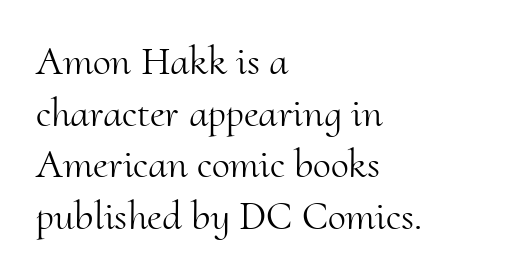
Quick note: interline space is typical. Horizontal alignment here is leftward, the default for most running prose. No extra tracking has been applied to these lines. Has an underline been added? It has not. No chunkiness to these letters — they're not bold. The rendering uses natural spacing where letterforms have individual widths.
